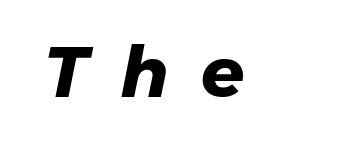
{"serif": "no", "bold": "yes", "weight": "heavy", "width": "normal", "stroke_contrast": "low", "x_height": "medium", "monospaced": "no", "underline": "no", "letter_spacing": "wide", "letter_spacing_em": 0.46, "glyph_px": 71}
